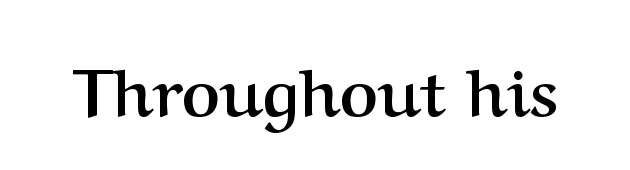
Italic? Not at all — the glyphs are vertical. The horizontal fit of the characters is conventional and even. I'd describe the lettering as bold — thick and assertive. Bare-footed words on every line. The passage shown is typeset with a serif family. Think of a printed novel: that variable character pitch is what you see here.
